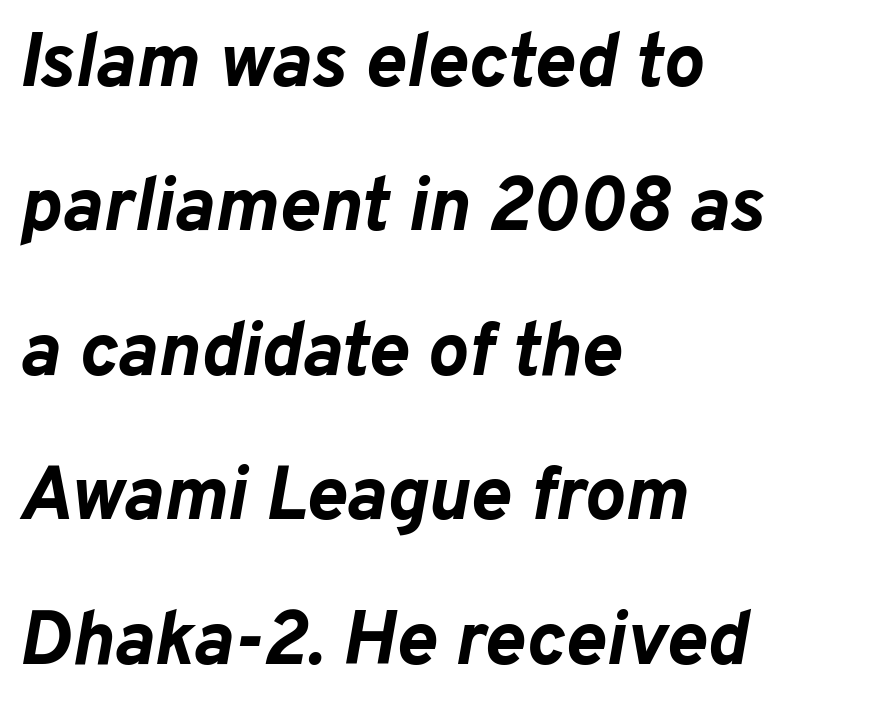
{"italic": "yes", "lean": "right", "slant_degrees": 10, "bold": "yes", "weight": "bold", "width": "normal", "stroke_contrast": "low", "x_height": "medium", "monospaced": "no", "underline": "no", "align": "left", "line_spacing": "loose", "line_spacing_ratio": 1.9, "letter_spacing": "normal", "letter_spacing_em": 0.0, "glyph_px": 76}
